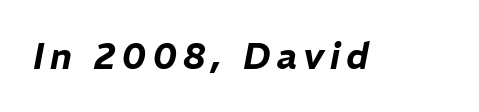
The image shows 36 px text type, italic (leaning right); set not underlined; low stroke contrast and a medium x-height.
